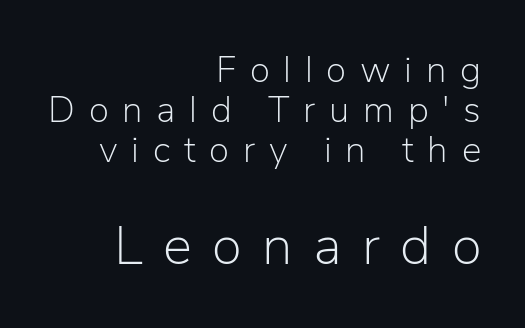
Q: Is the text bold? A: No.
Q: Is the text italic (slanted)? A: No, it is upright.
Q: Is the typeface a serif or a sans-serif typeface? A: Sans-serif.
Q: Is the text underlined? A: No.
Q: How is the paragraph aligned? A: Right-aligned.
Q: Is the spacing between letters normal or unusually wide? A: Unusually wide.
Q: Is the spacing between lines tight, normal or loose? A: Tight.
Q: Which block of text is set in a larger size, the first (top) or the second (bottom)? A: The second (bottom) one.
Q: Width (condensed, normal, or wide)? A: Normal.
Q: Stroke contrast? A: Low.
Q: x-height? A: Medium.
Q: Monospaced? A: No.
